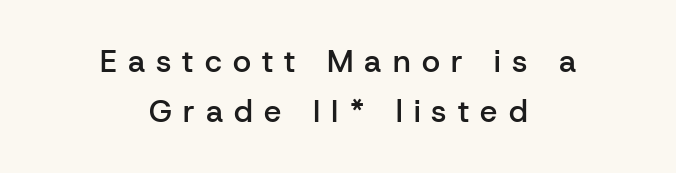
The image shows 31 px semibold sans-serif type, upright; set centered, normal line spacing (1.62x), unusually wide letter spacing (+0.36 em), not underlined; low stroke contrast and a medium x-height.
